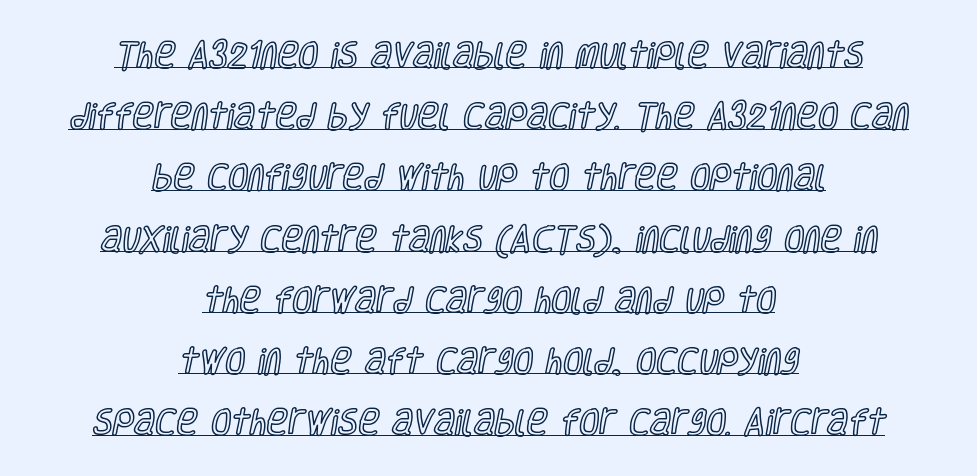
The image shows 29 px condensed type; set centered, loose line spacing (2.11x), normal letter spacing, underlined; a large x-height.
